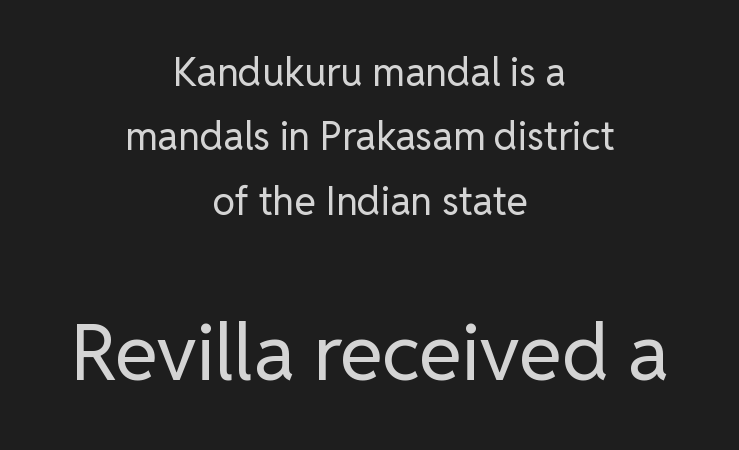
The image shows 78 px regular-weight sans-serif type, upright; set centered, normal line spacing (1.65x), normal letter spacing, not underlined; the second (bottom) block is 2.0x larger; low stroke contrast and a medium x-height.
